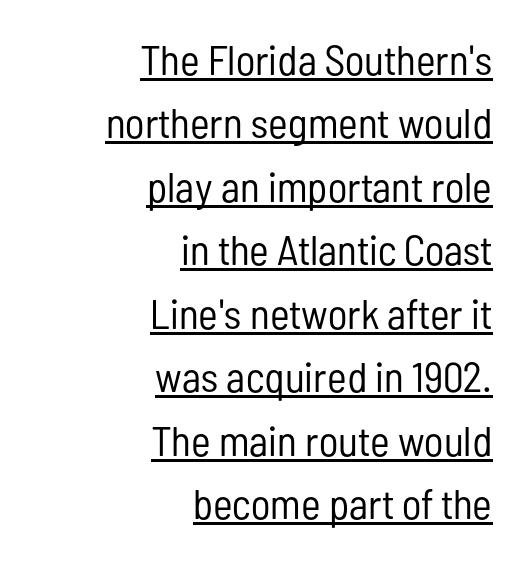
The image shows 42 px regular-weight, condensed sans-serif type, upright; set right-aligned, normal line spacing (1.51x), normal letter spacing, underlined; low stroke contrast and a medium x-height.
